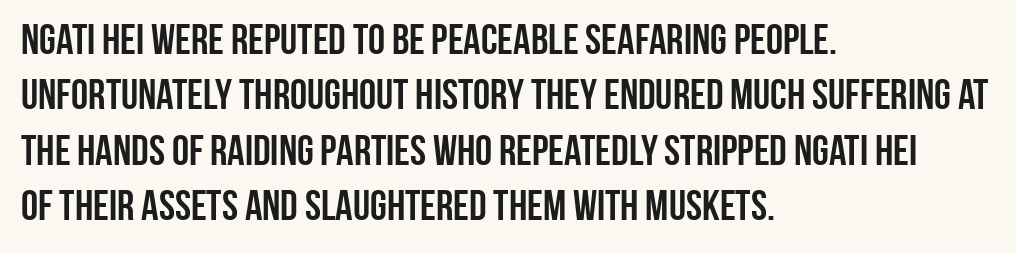
Q: Is the text bold? A: Yes.
Q: Is the text italic (slanted)? A: No, it is upright.
Q: Is the typeface a serif or a sans-serif typeface? A: Sans-serif.
Q: Is the text underlined? A: No.
Q: How is the paragraph aligned? A: Left-aligned.
Q: Is the spacing between letters normal or unusually wide? A: Normal.
Q: Is the spacing between lines tight, normal or loose? A: Normal.
Q: Width (condensed, normal, or wide)? A: Condensed.
Q: Stroke contrast? A: Low.
Q: x-height? A: Large.
Q: Monospaced? A: No.
